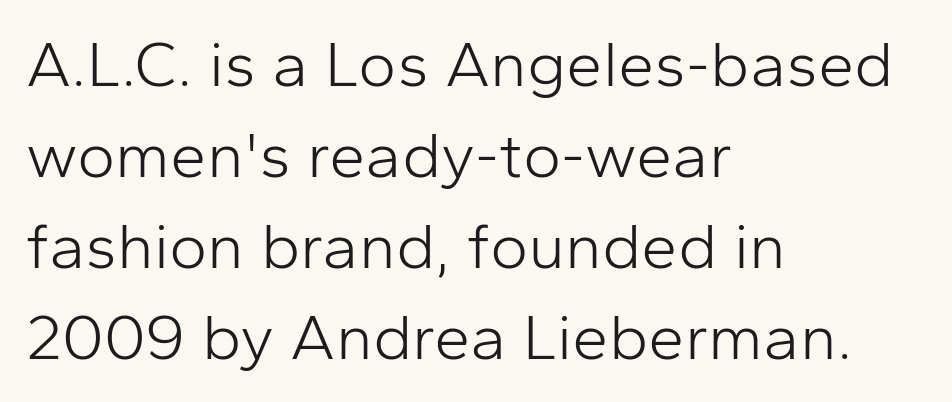
Q: Is the text bold? A: No.
Q: Is the text italic (slanted)? A: No, it is upright.
Q: Is the typeface a serif or a sans-serif typeface? A: Sans-serif.
Q: Is the text underlined? A: No.
Q: How is the paragraph aligned? A: Left-aligned.
Q: Is the spacing between letters normal or unusually wide? A: Normal.
Q: Is the spacing between lines tight, normal or loose? A: Normal.
Q: Width (condensed, normal, or wide)? A: Normal.
Q: Stroke contrast? A: Low.
Q: x-height? A: Medium.
Q: Monospaced? A: No.
